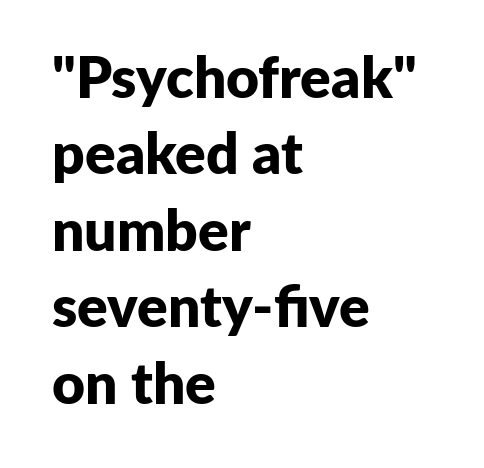
{"serif": "no", "italic": "no", "bold": "yes", "weight": "bold", "width": "normal", "stroke_contrast": "low", "x_height": "medium", "monospaced": "no", "underline": "no", "align": "left", "line_spacing": "normal", "line_spacing_ratio": 1.34, "letter_spacing": "normal", "letter_spacing_em": 0.0, "glyph_px": 57}
